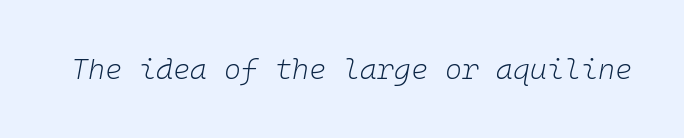
Caption: standard tracking, unaltered. The whole block is typeset with a tilt. The face looks like a standard text weight, possibly lighter. Quick note: underline off. This sample has the even, mechanical cadence of fixed-width lettering.
